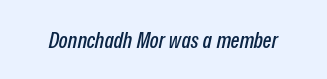
Q: Is the text italic (slanted)? A: Yes, it leans right by about 12 degrees.
Q: Is the text underlined? A: No.
Q: Is the spacing between letters normal or unusually wide? A: Normal.
